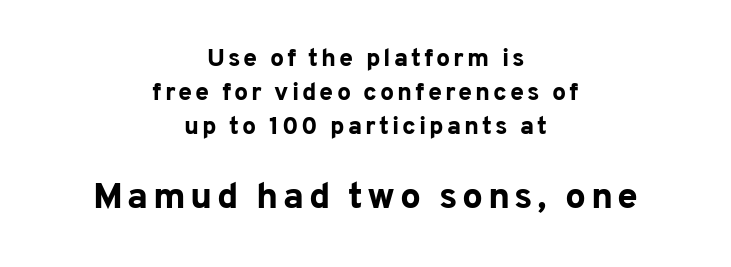
Q: Is the text bold? A: Yes.
Q: Is the text italic (slanted)? A: No, it is upright.
Q: Is the typeface a serif or a sans-serif typeface? A: Sans-serif.
Q: Is the text underlined? A: No.
Q: How is the paragraph aligned? A: Centered.
Q: Is the spacing between lines tight, normal or loose? A: Normal.
Q: Which block of text is set in a larger size, the first (top) or the second (bottom)? A: The second (bottom) one.
Q: Width (condensed, normal, or wide)? A: Normal.
Q: Stroke contrast? A: Low.
Q: x-height? A: Medium.
Q: Monospaced? A: No.
